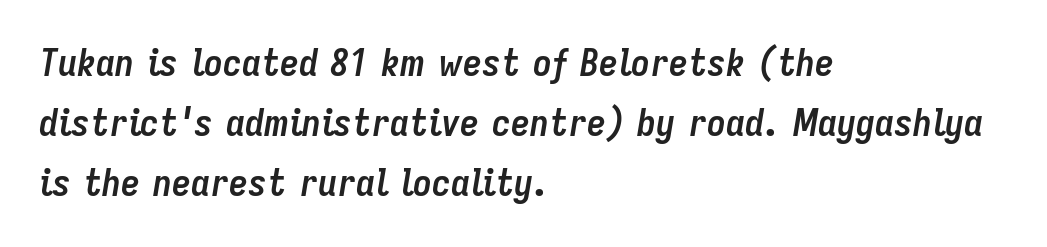
Honestly, there is no underline to notice here at all. Every letter is thick-stroked: bold, no question. A typesetter would mark this as italic. Between one letter and the next there's only the usual sliver of space.
